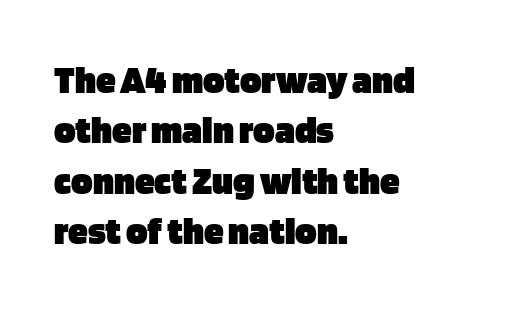
{"serif": "no", "italic": "no", "bold": "yes", "weight": "heavy", "width": "normal", "stroke_contrast": "low", "x_height": "large", "monospaced": "no", "underline": "no", "align": "left", "line_spacing": "normal", "line_spacing_ratio": 1.26, "letter_spacing": "normal", "letter_spacing_em": 0.0, "glyph_px": 40}
